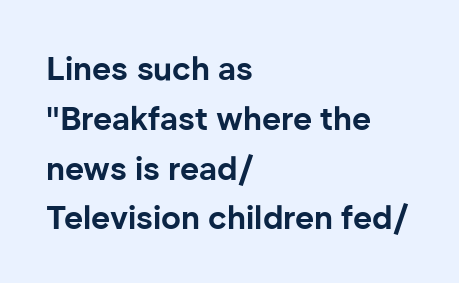
This sample uses an upright cut, with every glyph sitting square on the baseline. Grotesque or geometric, the face here clearly has no serifs. This rendering features lettering with no underline. A full-strength bold gives these letters their thick strokes. Think of a printed novel: that variable character pitch is what you see here. The text block is weighted toward the left margin, trailing off unevenly rightward.
